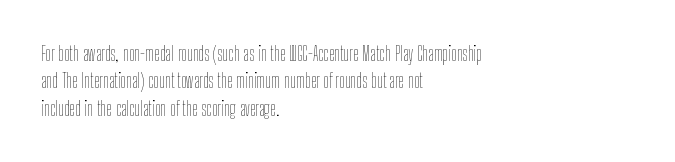
Caption: standard tracking, unaltered. Alignment: flush left. Line spacing here is normal. Weight: not bold — regular or lighter.
